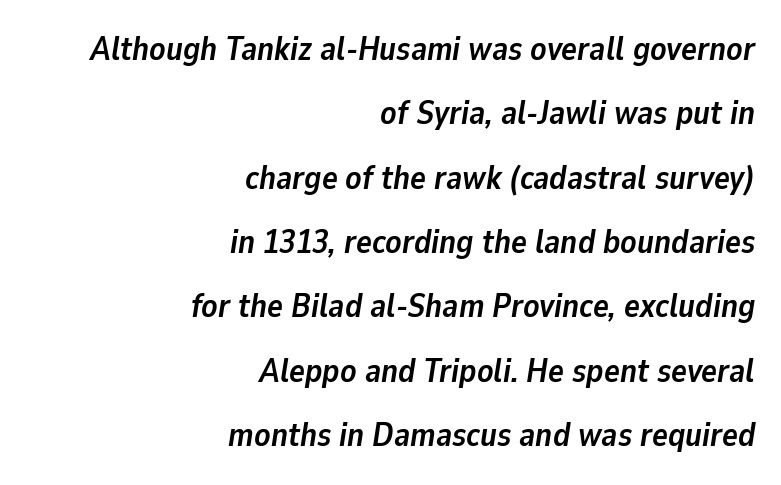
The image shows 33 px semibold type, italic (leaning right); set right-aligned, loose line spacing (1.95x), normal letter spacing, not underlined; low stroke contrast and a medium x-height.
